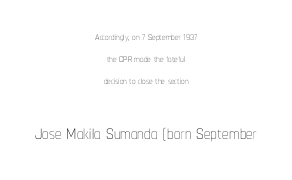
{"italic": "no", "bold": "no", "underline": "no", "align": "center", "line_spacing": "normal", "line_spacing_ratio": 1.57, "letter_spacing": "normal", "letter_spacing_em": 0.0, "larger_block": "second", "size_ratio": 1.86, "glyph_px": 26}
